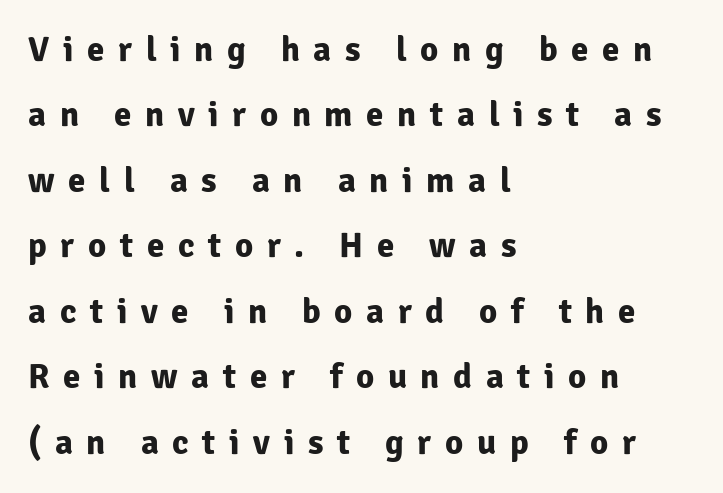
Q: Is the text bold? A: Yes.
Q: Is the text italic (slanted)? A: No, it is upright.
Q: Is the typeface a serif or a sans-serif typeface? A: Sans-serif.
Q: Is the text underlined? A: No.
Q: How is the paragraph aligned? A: Left-aligned.
Q: Is the spacing between letters normal or unusually wide? A: Unusually wide.
Q: Width (condensed, normal, or wide)? A: Normal.
Q: Stroke contrast? A: Low.
Q: x-height? A: Medium.
Q: Monospaced? A: No.
